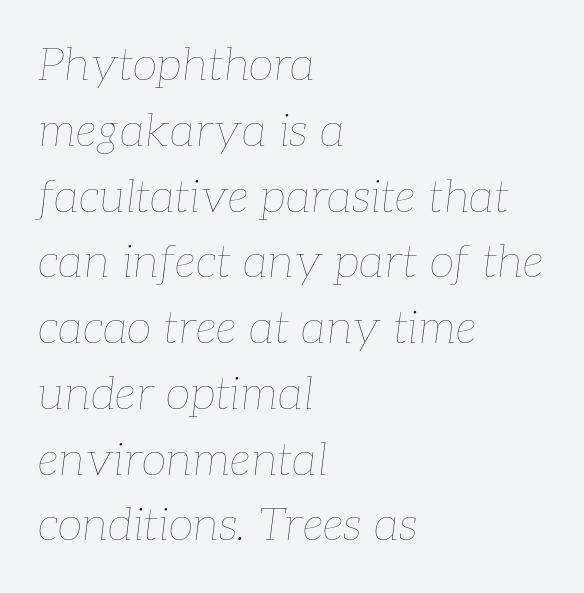
Q: Is the text bold? A: No.
Q: Is the text italic (slanted)? A: Yes, it leans right by about 7 degrees.
Q: Is the text underlined? A: No.
Q: How is the paragraph aligned? A: Left-aligned.
Q: Is the spacing between letters normal or unusually wide? A: Normal.
Q: Is the spacing between lines tight, normal or loose? A: Normal.
Q: Width (condensed, normal, or wide)? A: Normal.
Q: Stroke contrast? A: Low.
Q: x-height? A: Medium.
Q: Monospaced? A: No.
